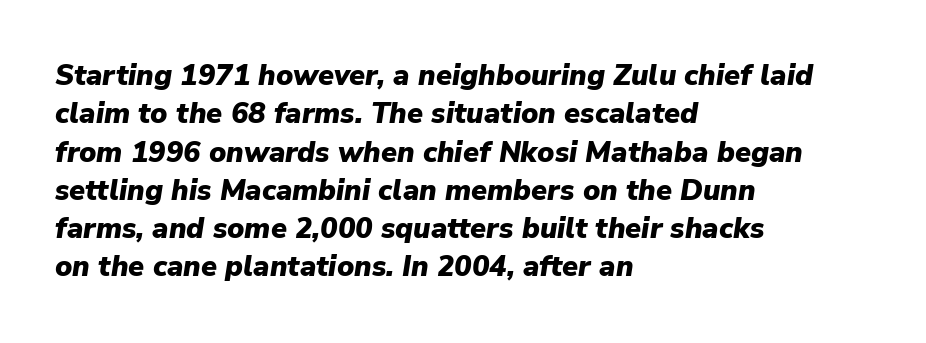
Q: Is the text bold? A: Yes.
Q: Is the text italic (slanted)? A: Yes, it leans right by about 9 degrees.
Q: Is the text underlined? A: No.
Q: How is the paragraph aligned? A: Left-aligned.
Q: Is the spacing between letters normal or unusually wide? A: Normal.
Q: Is the spacing between lines tight, normal or loose? A: Normal.
Q: Width (condensed, normal, or wide)? A: Normal.
Q: Stroke contrast? A: Low.
Q: x-height? A: Medium.
Q: Monospaced? A: No.
